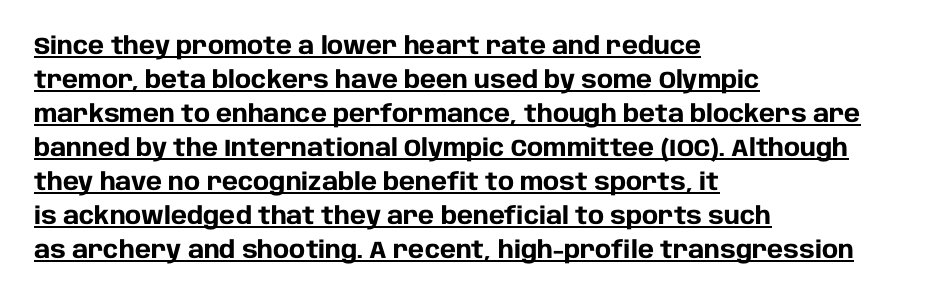
The paragraph shown leans on its left margin. Chunky letters — that's bold for sure. Posture: straight, roman, zero tilt. The rendering uses the underline text-decoration. Honestly, the row spacing looks completely unremarkable.
